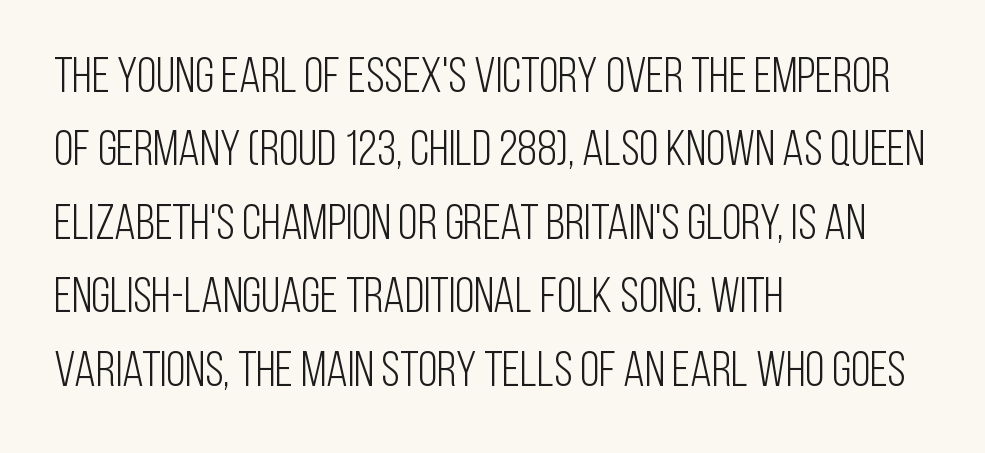
{"serif": "no", "italic": "no", "bold": "no", "weight": "light", "width": "condensed", "stroke_contrast": "low", "x_height": "large", "monospaced": "no", "underline": "no", "align": "left", "line_spacing": "normal", "line_spacing_ratio": 1.47, "letter_spacing": "normal", "letter_spacing_em": 0.0, "glyph_px": 50}
